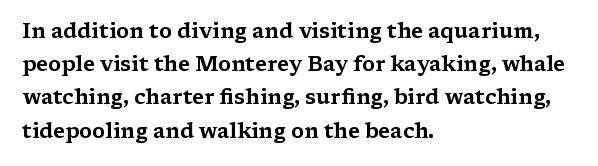
{"italic": "no", "underline": "no", "align": "left", "line_spacing": "normal", "line_spacing_ratio": 1.58, "letter_spacing": "normal", "letter_spacing_em": 0.0, "glyph_px": 21}
